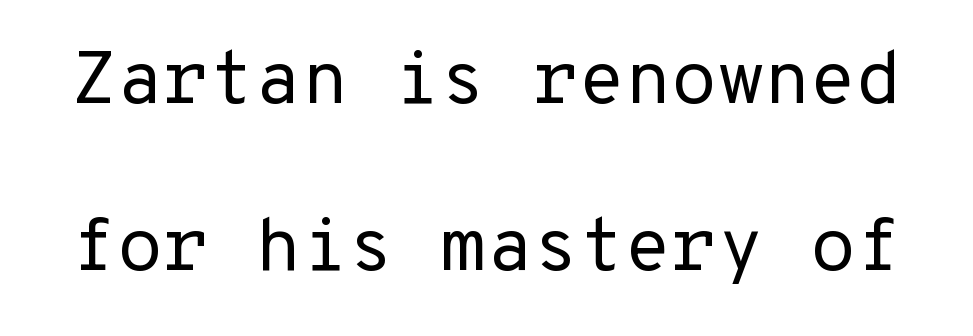
The image shows 75 px regular-weight sans-serif type, upright, monospaced; set loose line spacing (2.23x), normal letter spacing, not underlined; low stroke contrast and a medium x-height.
